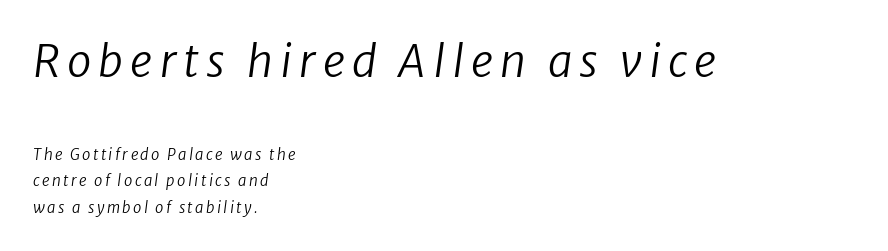
{"italic": "yes", "lean": "right", "slant_degrees": 8, "bold": "no", "weight": "regular", "width": "normal", "stroke_contrast": "low", "x_height": "medium", "monospaced": "no", "underline": "no", "align": "left", "line_spacing_ratio": 1.75, "larger_block": "first", "size_ratio": 2.93, "glyph_px": 44}
